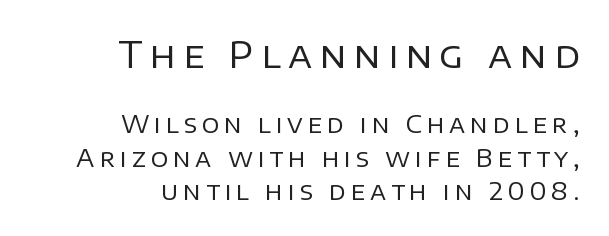
Only glyphs here, with clear space below each row. Are there feet on the stems? There aren't — it's a sans. The rendering uses a moderate line-height, typical for paragraphs. Bold? No — there's no thickening of the strokes. It's the straight-up-and-down kind of type. The typesetter chose a ragged-left arrangement here.
